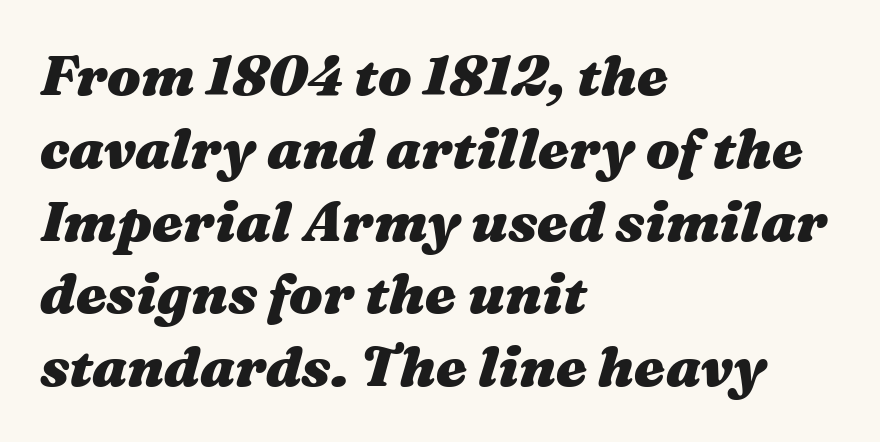
{"italic": "yes", "lean": "right", "slant_degrees": 16, "bold": "yes", "weight": "heavy", "width": "wide", "stroke_contrast": "medium", "x_height": "medium", "monospaced": "no", "underline": "no", "align": "left", "line_spacing": "normal", "line_spacing_ratio": 1.3, "letter_spacing": "normal", "letter_spacing_em": 0.0, "glyph_px": 56}
